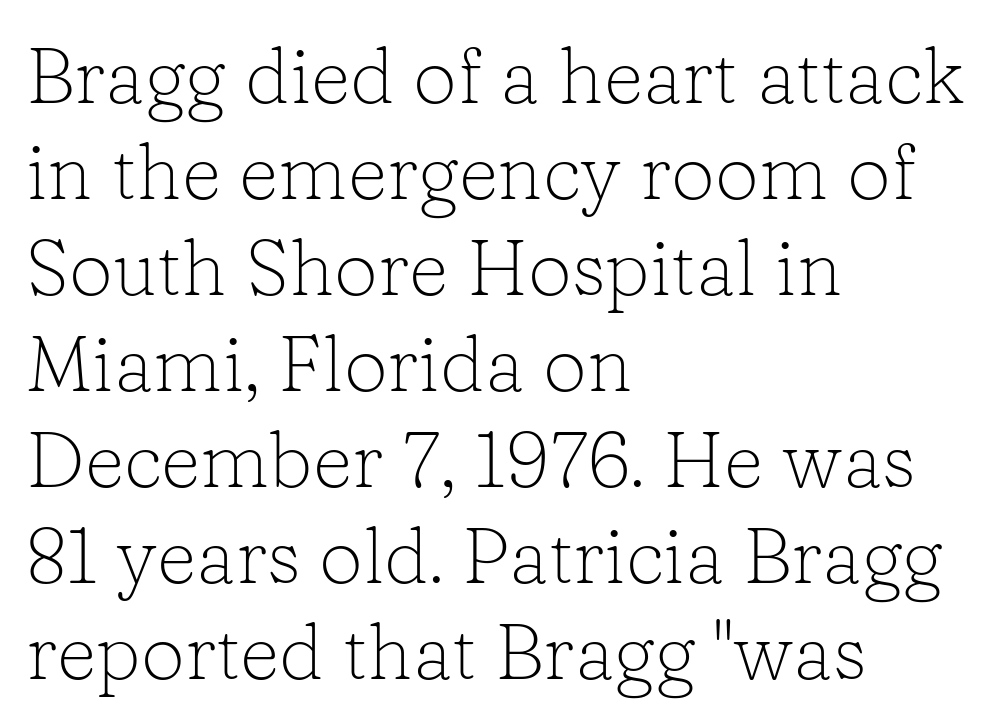
Q: Is the text bold? A: No.
Q: Is the text italic (slanted)? A: No, it is upright.
Q: Is the typeface a serif or a sans-serif typeface? A: Serif.
Q: Is the text underlined? A: No.
Q: How is the paragraph aligned? A: Left-aligned.
Q: Is the spacing between letters normal or unusually wide? A: Normal.
Q: Width (condensed, normal, or wide)? A: Normal.
Q: Stroke contrast? A: Low.
Q: x-height? A: Medium.
Q: Monospaced? A: No.
